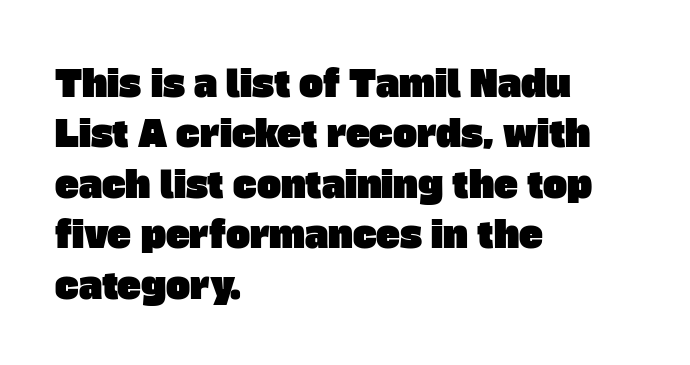
The image shows 36 px sans-serif type; set left-aligned, normal line spacing (1.4x), normal letter spacing, not underlined; low stroke contrast and a large x-height.
